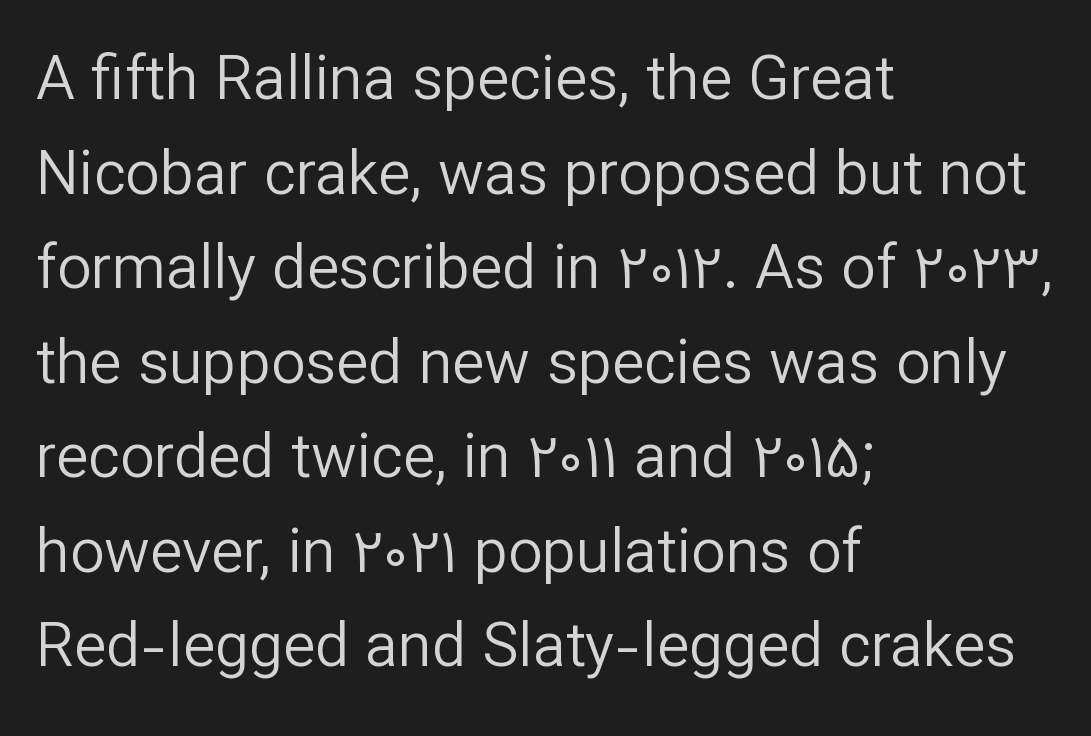
Q: Is the text bold? A: No.
Q: Is the text italic (slanted)? A: No, it is upright.
Q: Is the typeface a serif or a sans-serif typeface? A: Sans-serif.
Q: Is the text underlined? A: No.
Q: How is the paragraph aligned? A: Left-aligned.
Q: Is the spacing between letters normal or unusually wide? A: Normal.
Q: Is the spacing between lines tight, normal or loose? A: Normal.
Q: Width (condensed, normal, or wide)? A: Normal.
Q: Stroke contrast? A: Low.
Q: x-height? A: Medium.
Q: Monospaced? A: No.
